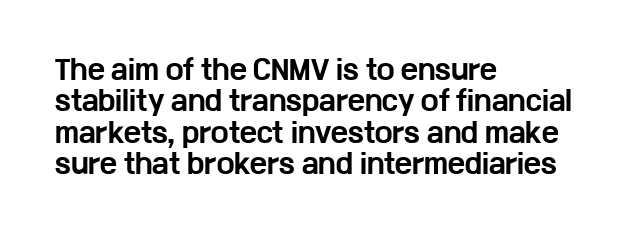
{"italic": "no", "bold": "yes", "underline": "no", "align": "left", "line_spacing_ratio": 1.21, "letter_spacing": "normal", "letter_spacing_em": 0.0, "glyph_px": 26}
